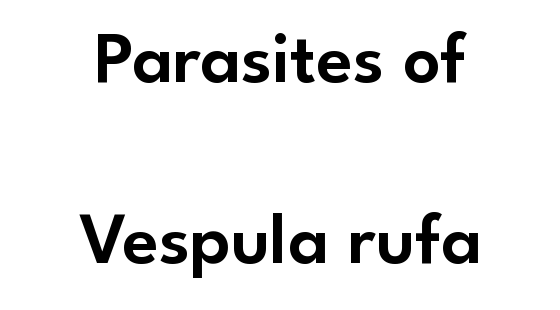
Q: Is the text italic (slanted)? A: No, it is upright.
Q: Is the typeface a serif or a sans-serif typeface? A: Sans-serif.
Q: Is the text underlined? A: No.
Q: How is the paragraph aligned? A: Centered.
Q: Is the spacing between letters normal or unusually wide? A: Normal.
Q: Is the spacing between lines tight, normal or loose? A: Loose.
Q: Width (condensed, normal, or wide)? A: Normal.
Q: Stroke contrast? A: Low.
Q: x-height? A: Small.
Q: Monospaced? A: No.
